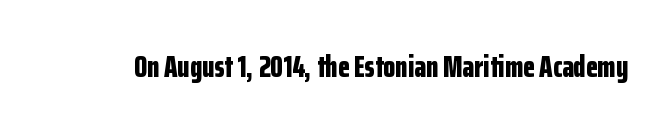
Q: Is the text bold? A: Yes.
Q: Is the text italic (slanted)? A: No, it is upright.
Q: Is the typeface a serif or a sans-serif typeface? A: Sans-serif.
Q: Is the text underlined? A: No.
Q: Is the spacing between letters normal or unusually wide? A: Normal.
Q: Width (condensed, normal, or wide)? A: Condensed.
Q: Stroke contrast? A: Low.
Q: x-height? A: Medium.
Q: Monospaced? A: No.
